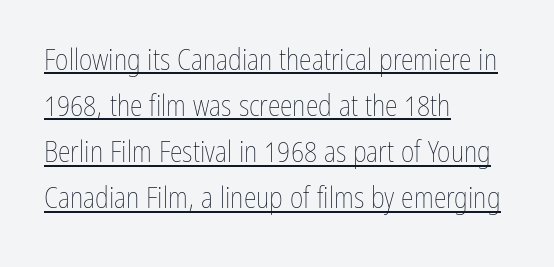
{"italic": "no", "bold": "no", "weight": "thin", "width": "condensed", "stroke_contrast": "low", "x_height": "medium", "monospaced": "no", "underline": "yes", "align": "left", "line_spacing": "normal", "line_spacing_ratio": 1.59, "letter_spacing": "normal", "letter_spacing_em": 0.0, "glyph_px": 29}
